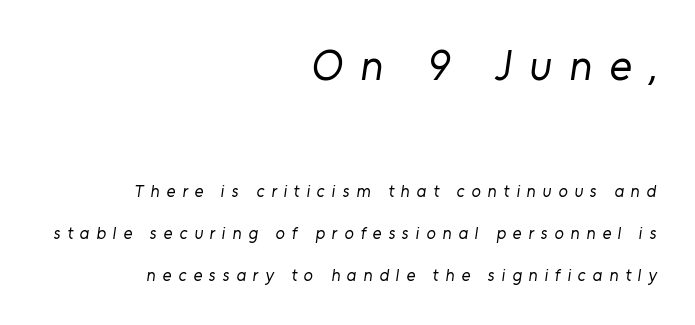
Q: Is the text bold? A: No.
Q: Is the typeface a serif or a sans-serif typeface? A: Sans-serif.
Q: Is the text underlined? A: No.
Q: How is the paragraph aligned? A: Right-aligned.
Q: Is the spacing between letters normal or unusually wide? A: Unusually wide.
Q: Is the spacing between lines tight, normal or loose? A: Loose.
Q: Which block of text is set in a larger size, the first (top) or the second (bottom)? A: The first (top) one.
Q: Width (condensed, normal, or wide)? A: Normal.
Q: Stroke contrast? A: Low.
Q: x-height? A: Medium.
Q: Monospaced? A: No.
